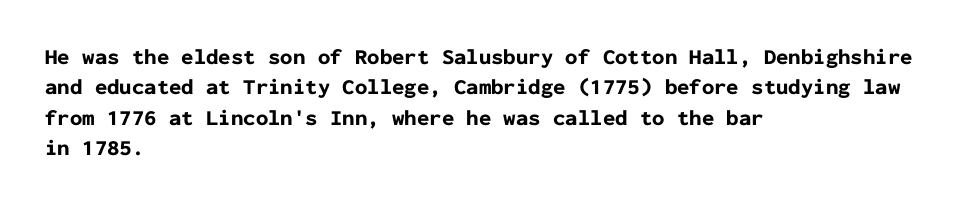
Q: Is the text bold? A: Yes.
Q: Is the text italic (slanted)? A: No, it is upright.
Q: Is the text underlined? A: No.
Q: How is the paragraph aligned? A: Left-aligned.
Q: Is the spacing between letters normal or unusually wide? A: Normal.
Q: Is the spacing between lines tight, normal or loose? A: Normal.
